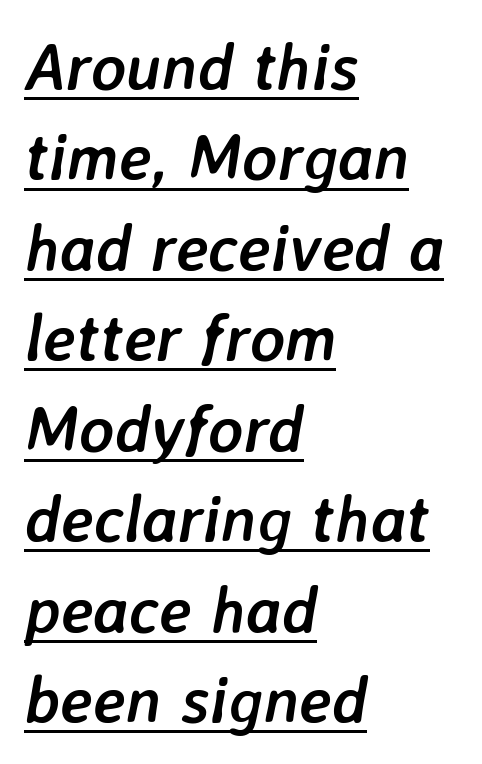
{"italic": "yes", "lean": "right", "slant_degrees": 7, "bold": "yes", "weight": "semibold", "width": "normal", "stroke_contrast": "low", "x_height": "medium", "monospaced": "no", "underline": "yes", "align": "left", "line_spacing": "normal", "line_spacing_ratio": 1.37, "letter_spacing": "normal", "letter_spacing_em": 0.0, "glyph_px": 66}
